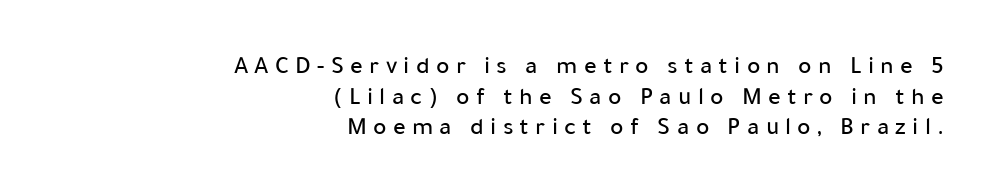
{"italic": "no", "underline": "no", "align": "right", "line_spacing_ratio": 1.23, "letter_spacing": "wide", "letter_spacing_em": 0.25, "glyph_px": 25}
